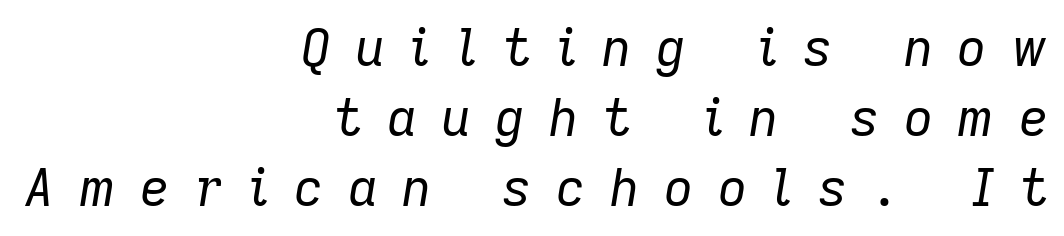
In terms of leading, this rendering sits right in the middle. If you drew a line through each stem, it would be angled. Leftover space on each line is placed entirely before the opening word. Tracking value appears strongly positive — letters spread wide. Beneath every word, the page is bare.
